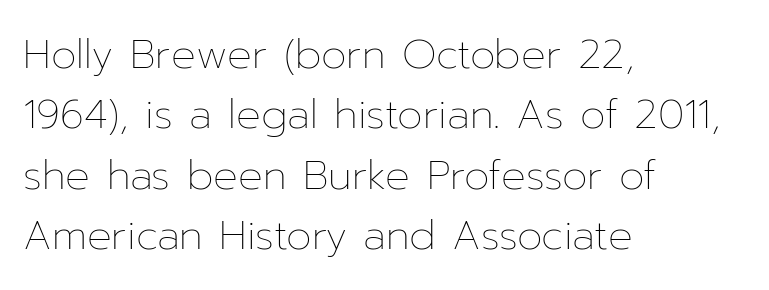
The image shows 41 px thin type, upright; set left-aligned, normal line spacing (1.47x), normal letter spacing, not underlined; low stroke contrast and a medium x-height.
